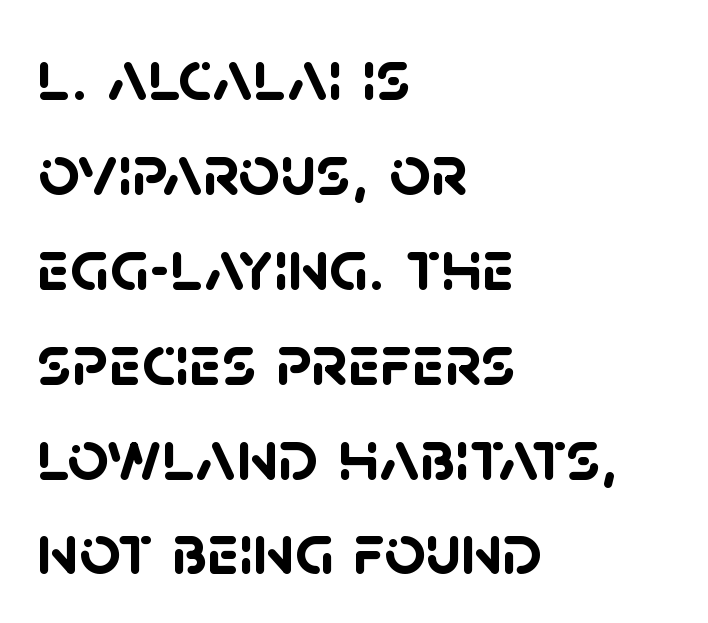
Q: Is the text bold? A: Yes.
Q: Is the typeface a serif or a sans-serif typeface? A: Sans-serif.
Q: Is the text underlined? A: No.
Q: How is the paragraph aligned? A: Left-aligned.
Q: Is the spacing between letters normal or unusually wide? A: Normal.
Q: Is the spacing between lines tight, normal or loose? A: Normal.
Q: Width (condensed, normal, or wide)? A: Normal.
Q: Stroke contrast? A: Low.
Q: x-height? A: Large.
Q: Monospaced? A: No.
